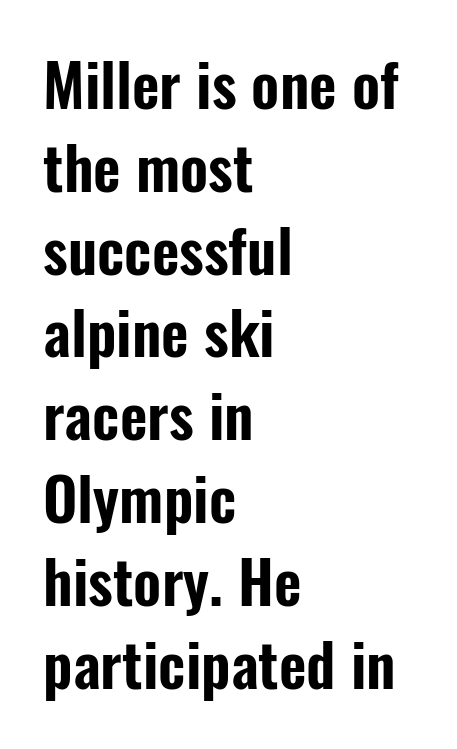
Q: Is the text italic (slanted)? A: No, it is upright.
Q: Is the typeface a serif or a sans-serif typeface? A: Sans-serif.
Q: Is the text underlined? A: No.
Q: How is the paragraph aligned? A: Left-aligned.
Q: Is the spacing between letters normal or unusually wide? A: Normal.
Q: Is the spacing between lines tight, normal or loose? A: Normal.
Q: Width (condensed, normal, or wide)? A: Condensed.
Q: Stroke contrast? A: Low.
Q: x-height? A: Medium.
Q: Monospaced? A: No.
